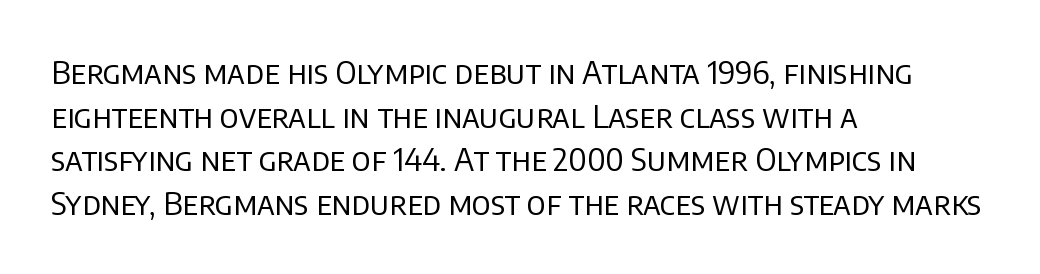
Q: Is the text bold? A: No.
Q: Is the text italic (slanted)? A: No, it is upright.
Q: Is the typeface a serif or a sans-serif typeface? A: Sans-serif.
Q: Is the text underlined? A: No.
Q: How is the paragraph aligned? A: Left-aligned.
Q: Is the spacing between letters normal or unusually wide? A: Normal.
Q: Is the spacing between lines tight, normal or loose? A: Normal.
Q: Width (condensed, normal, or wide)? A: Normal.
Q: Stroke contrast? A: Low.
Q: x-height? A: Large.
Q: Monospaced? A: No.
